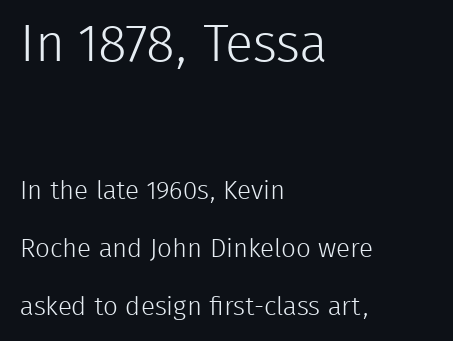
The image shows 52 px light sans-serif type, upright; set left-aligned, loose line spacing (2.23x), normal letter spacing, not underlined; the first (top) block is 2.0x larger; low stroke contrast and a medium x-height.
